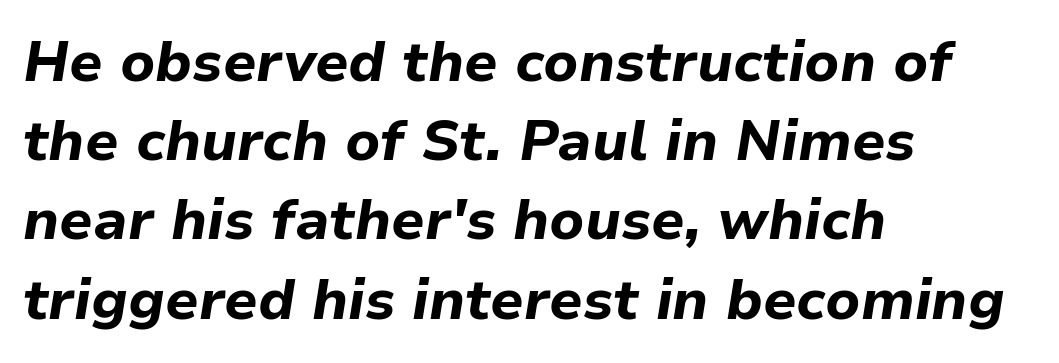
{"italic": "yes", "lean": "right", "slant_degrees": 9, "bold": "yes", "weight": "bold", "width": "normal", "stroke_contrast": "low", "x_height": "medium", "monospaced": "no", "underline": "no", "align": "left", "line_spacing": "normal", "line_spacing_ratio": 1.39, "letter_spacing": "normal", "letter_spacing_em": 0.0, "glyph_px": 57}
